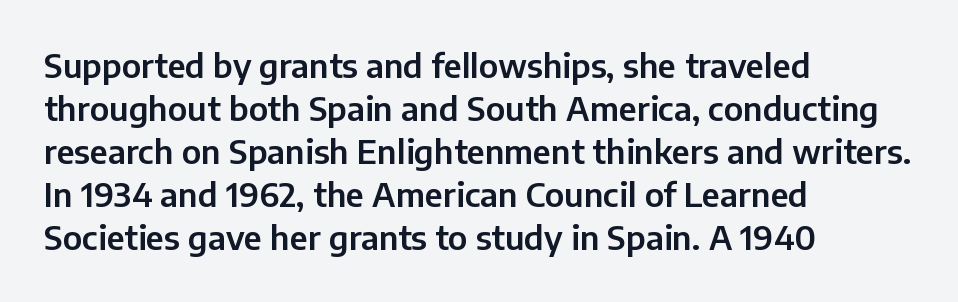
Think of a printed novel: that variable character pitch is what you see here. How would I describe the line gaps? Plain and ordinary. A typesetter would mark this as roman, not italic. Nope, no serifs anywhere on these letters.
